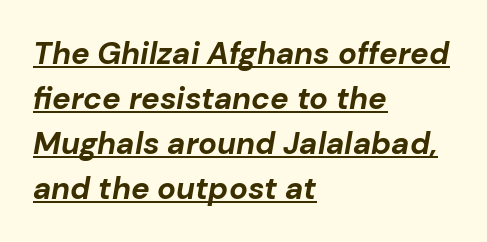
The image shows 31 px bold type, italic (leaning right); set left-aligned, normal line spacing (1.45x), normal letter spacing, underlined; low stroke contrast and a medium x-height.
